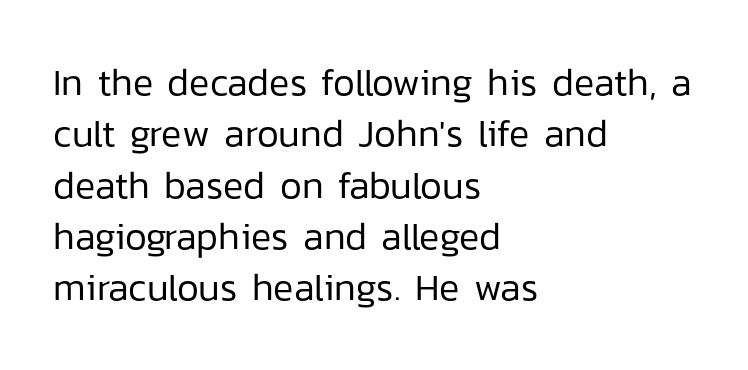
This rendering leaves character spacing at its baseline value. The compositor pushed each line to the left boundary. A sans-serif font was chosen for this passage. Unmarked baselines from the first word to the last. The strokes carry an ordinary text weight at most. Rows of type keep a routine distance in the vertical direction.
